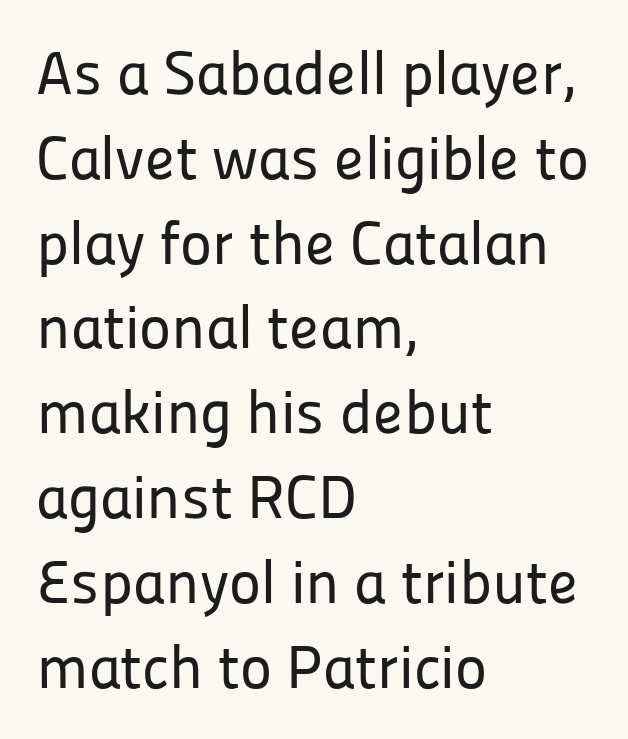
Q: Is the text italic (slanted)? A: No, it is upright.
Q: Is the typeface a serif or a sans-serif typeface? A: Sans-serif.
Q: Is the text underlined? A: No.
Q: How is the paragraph aligned? A: Left-aligned.
Q: Is the spacing between letters normal or unusually wide? A: Normal.
Q: Is the spacing between lines tight, normal or loose? A: Normal.
Q: Width (condensed, normal, or wide)? A: Normal.
Q: Stroke contrast? A: Low.
Q: x-height? A: Medium.
Q: Monospaced? A: No.
